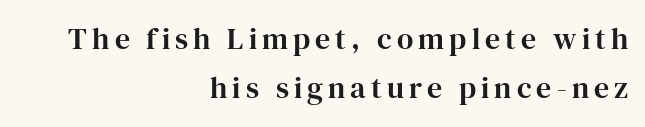
Normally led — the rows are evenly, conventionally spaced. Layout note: lines flush right. Descender tails drop into unmarked territory. Do the characters align in a grid? No, the font is proportional. Does the type have serifs? Yes, each stem ends in a small foot. Posture: vertical.
